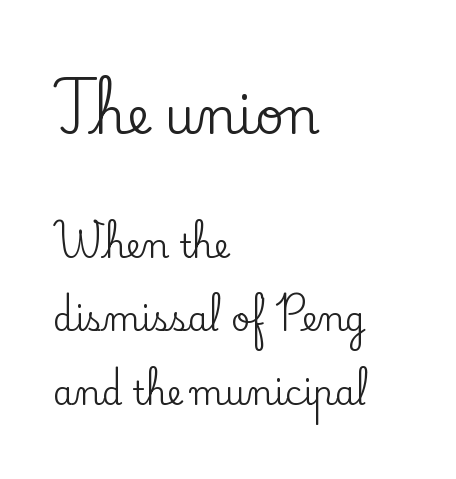
A serif font was chosen for this passage. Does extra space separate the letters? No, they use regular spacing. Notice how the passage keeps a crisp vertical edge on the left only. Students, observe: this is what heavily led, spacious text looks like. Whoever set this made the first block the dominant, larger element.
